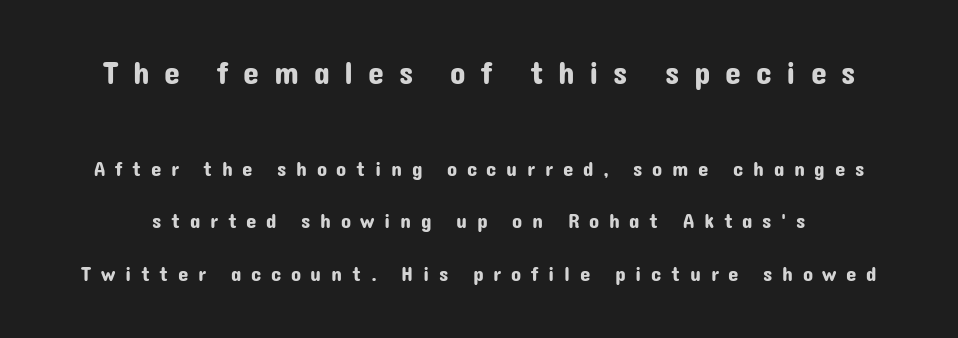
{"serif": "no", "italic": "no", "width": "normal", "stroke_contrast": "low", "x_height": "medium", "monospaced": "no", "underline": "no", "line_spacing": "loose", "line_spacing_ratio": 2.5, "letter_spacing": "wide", "letter_spacing_em": 0.46, "larger_block": "first", "size_ratio": 1.52, "glyph_px": 32}
